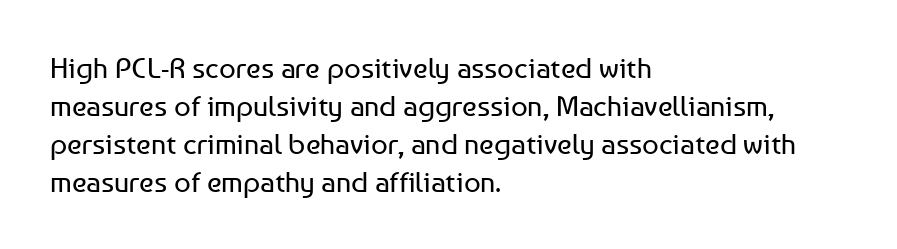
Q: Is the text bold? A: No.
Q: Is the text italic (slanted)? A: No, it is upright.
Q: Is the typeface a serif or a sans-serif typeface? A: Sans-serif.
Q: Is the text underlined? A: No.
Q: How is the paragraph aligned? A: Left-aligned.
Q: Is the spacing between letters normal or unusually wide? A: Normal.
Q: Is the spacing between lines tight, normal or loose? A: Normal.
Q: Width (condensed, normal, or wide)? A: Normal.
Q: Stroke contrast? A: Low.
Q: x-height? A: Medium.
Q: Monospaced? A: No.
